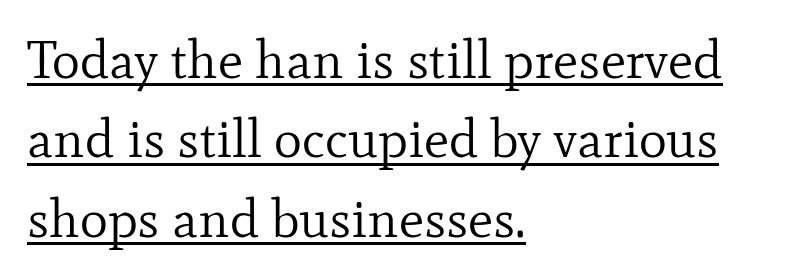
A typesetter would call this proportional, since set widths differ per character. Examine the stroke ends and you'll spot serifs. Does the leading feel generous? No, just average. Weight: in the light-to-regular range. Ordinary non-slanted type is in use. The face used here is rendered with its standard letterfit.
